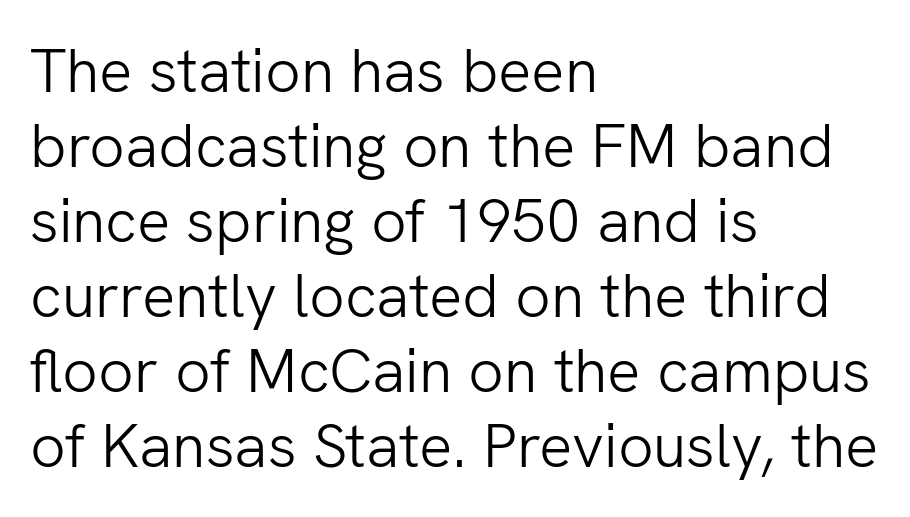
The rendering uses natural spacing where letterforms have individual widths. Words float on clear page, feet unadorned. The ragged edge is on the right, which tells us the setting is flush left. The lettering holds an erect, upright posture throughout.
